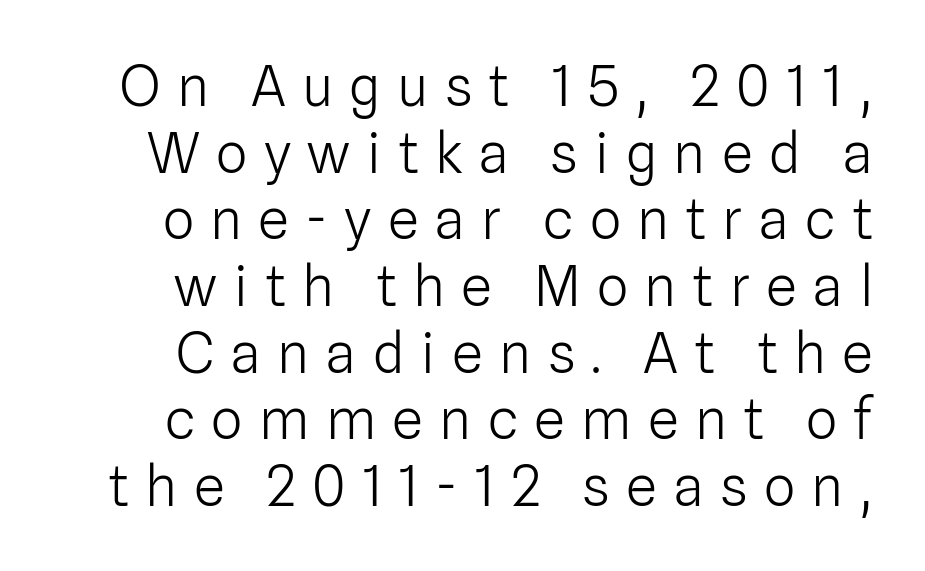
Bare-footed words on every line. Nothing heavy about these letters — not bold at all. Do the letters lean? They stand straight. I'd call this a sans setting — the letters go barefoot.
